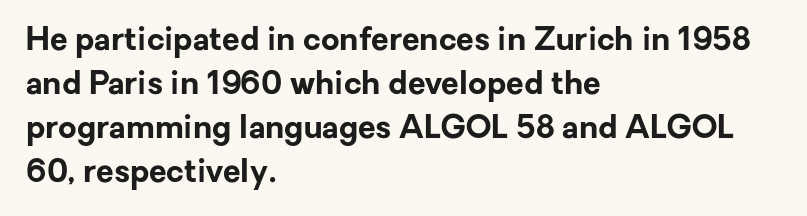
Inter-character spacing is left at the font's built-in metrics. Vertical strokes here are truly vertical. Left-aligned paragraph, ragged on the right. To sum up the face: it is a sans, with no serifs. The passage shown is typed in a proportional face where columns would drift.
